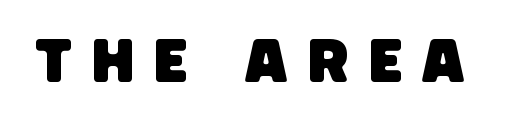
{"serif": "no", "width": "condensed", "stroke_contrast": "low", "x_height": "large", "monospaced": "no", "underline": "no", "letter_spacing": "wide", "letter_spacing_em": 0.33, "glyph_px": 62}
